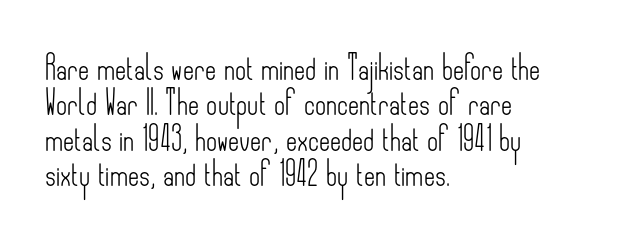
Tracking value appears to be zero — textbook default spacing. Posture: straight, roman, zero tilt. Leftover space on each line is placed entirely after the last word. This is not heavy type; no bold has been used.
